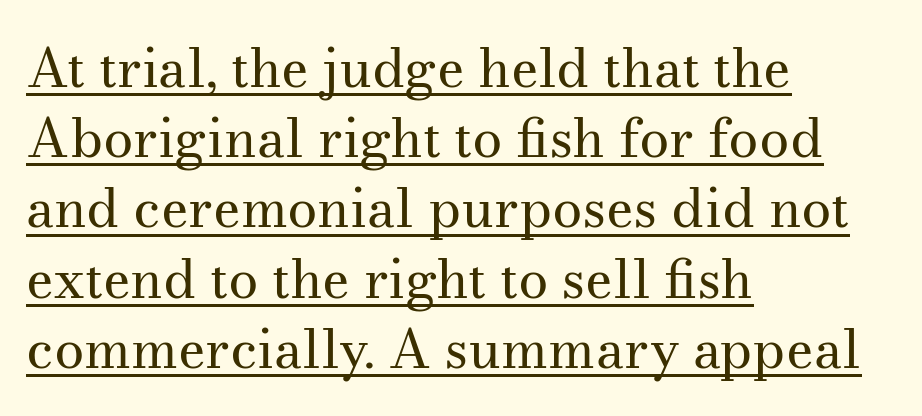
Q: Is the text bold? A: No.
Q: Is the text italic (slanted)? A: No, it is upright.
Q: Is the typeface a serif or a sans-serif typeface? A: Serif.
Q: Is the text underlined? A: Yes.
Q: How is the paragraph aligned? A: Left-aligned.
Q: Is the spacing between letters normal or unusually wide? A: Normal.
Q: Is the spacing between lines tight, normal or loose? A: Normal.
Q: Width (condensed, normal, or wide)? A: Normal.
Q: Stroke contrast? A: Medium.
Q: x-height? A: Small.
Q: Monospaced? A: No.
